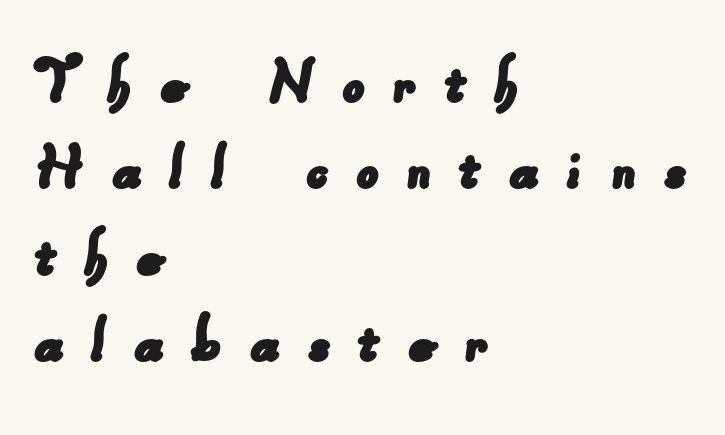
{"serif": "no", "width": "normal", "stroke_contrast": "low", "x_height": "small", "monospaced": "no", "underline": "no", "align": "left", "line_spacing_ratio": 1.2, "letter_spacing": "wide", "letter_spacing_em": 0.36, "glyph_px": 72}
